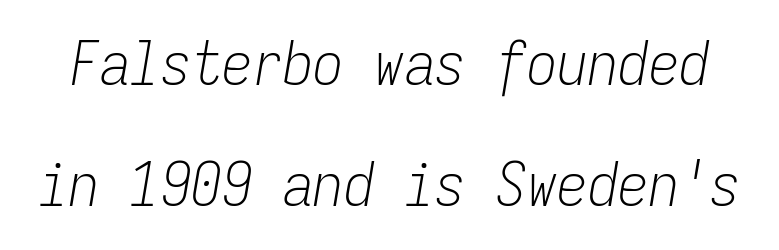
The image shows 61 px light, condensed type, italic (leaning right), monospaced; set loose line spacing (1.98x), normal letter spacing, not underlined; low stroke contrast and a medium x-height.
